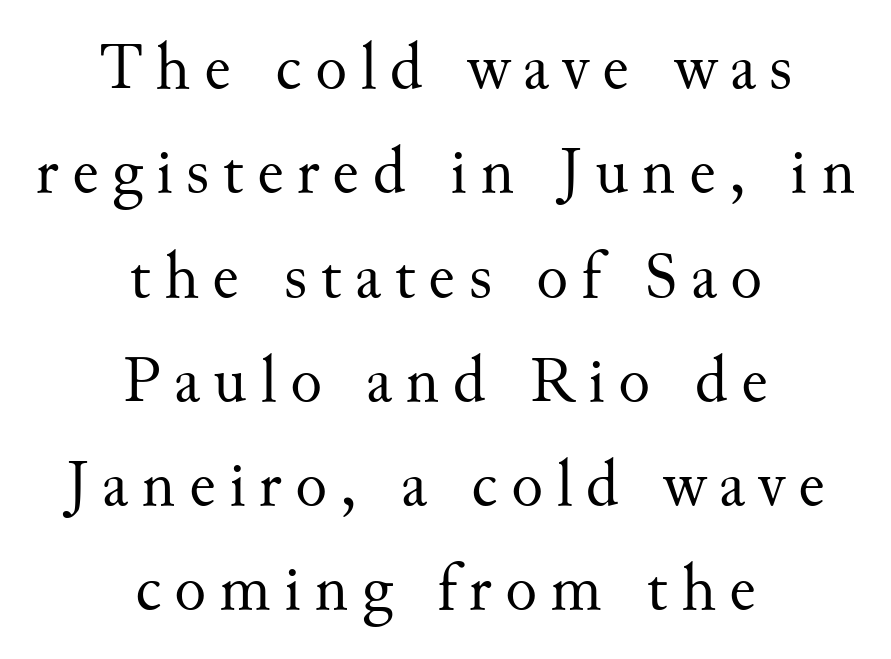
The image shows 66 px regular-weight serif type, upright; set centered, normal line spacing (1.58x), unusually wide letter spacing (+0.2 em), not underlined; medium stroke contrast and a small x-height.
